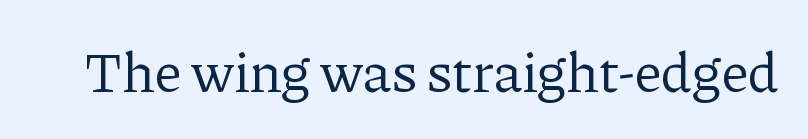
The letters stand straight up with perfectly vertical stems. Tracking value appears to be zero — textbook default spacing. Note the varied advance widths — an 'i' is clearly narrower than an 'm'. Each row of text sits above clean, open space. Examine the stroke ends and you'll spot serifs. Stroke mass is kept to a normal reading level or below.
